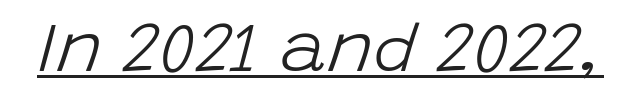
Q: Is the text bold? A: No.
Q: Is the text italic (slanted)? A: Yes, it leans right by about 15 degrees.
Q: Is the text underlined? A: Yes.
Q: Is the spacing between letters normal or unusually wide? A: Normal.
Q: Width (condensed, normal, or wide)? A: Normal.
Q: Stroke contrast? A: Low.
Q: x-height? A: Large.
Q: Monospaced? A: No.
